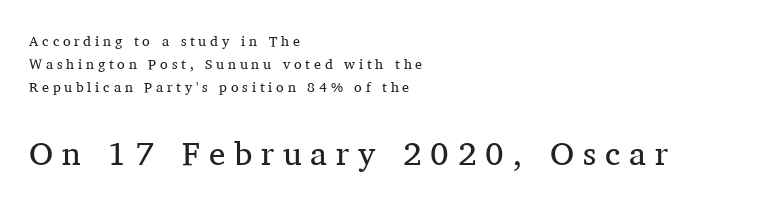
Q: Is the text bold? A: No.
Q: Is the text italic (slanted)? A: No, it is upright.
Q: Is the typeface a serif or a sans-serif typeface? A: Serif.
Q: Is the text underlined? A: No.
Q: How is the paragraph aligned? A: Left-aligned.
Q: Is the spacing between letters normal or unusually wide? A: Unusually wide.
Q: Is the spacing between lines tight, normal or loose? A: Normal.
Q: Which block of text is set in a larger size, the first (top) or the second (bottom)? A: The second (bottom) one.
Q: Width (condensed, normal, or wide)? A: Normal.
Q: Stroke contrast? A: Medium.
Q: x-height? A: Medium.
Q: Monospaced? A: No.
